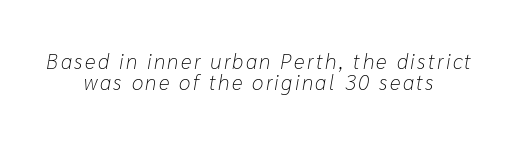
Q: Is the text bold? A: No.
Q: Is the text italic (slanted)? A: Yes, it leans right by about 10 degrees.
Q: Is the text underlined? A: No.
Q: How is the paragraph aligned? A: Centered.
Q: Is the spacing between lines tight, normal or loose? A: Tight.
